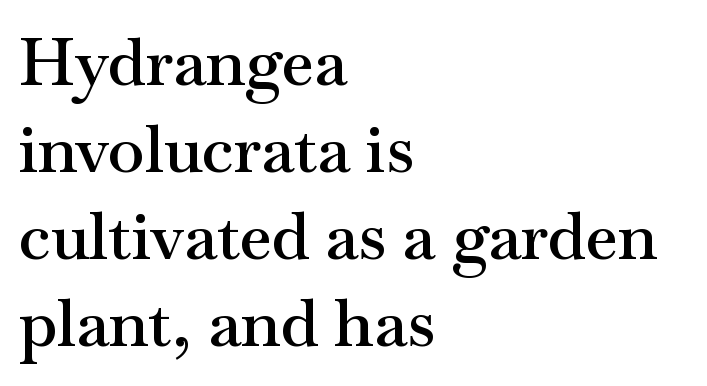
Q: Is the text bold? A: Semi-bold.
Q: Is the text italic (slanted)? A: No, it is upright.
Q: Is the typeface a serif or a sans-serif typeface? A: Serif.
Q: Is the text underlined? A: No.
Q: How is the paragraph aligned? A: Left-aligned.
Q: Is the spacing between letters normal or unusually wide? A: Normal.
Q: Is the spacing between lines tight, normal or loose? A: Normal.
Q: Width (condensed, normal, or wide)? A: Wide.
Q: Stroke contrast? A: Medium.
Q: x-height? A: Small.
Q: Monospaced? A: No.
